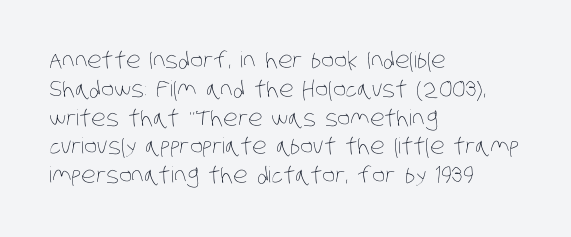
Q: Is the text bold? A: No.
Q: Is the text underlined? A: No.
Q: How is the paragraph aligned? A: Left-aligned.
Q: Is the spacing between letters normal or unusually wide? A: Normal.
Q: Is the spacing between lines tight, normal or loose? A: Normal.
